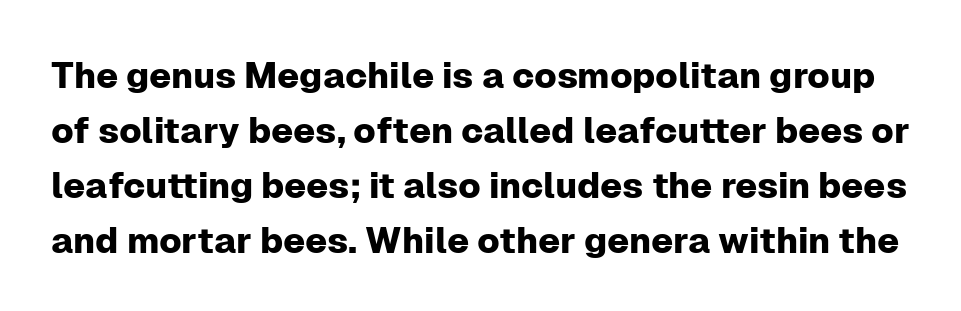
Q: Is the text italic (slanted)? A: No, it is upright.
Q: Is the typeface a serif or a sans-serif typeface? A: Sans-serif.
Q: Is the text underlined? A: No.
Q: Is the spacing between letters normal or unusually wide? A: Normal.
Q: Is the spacing between lines tight, normal or loose? A: Normal.
Q: Width (condensed, normal, or wide)? A: Normal.
Q: Stroke contrast? A: Low.
Q: x-height? A: Medium.
Q: Monospaced? A: No.
